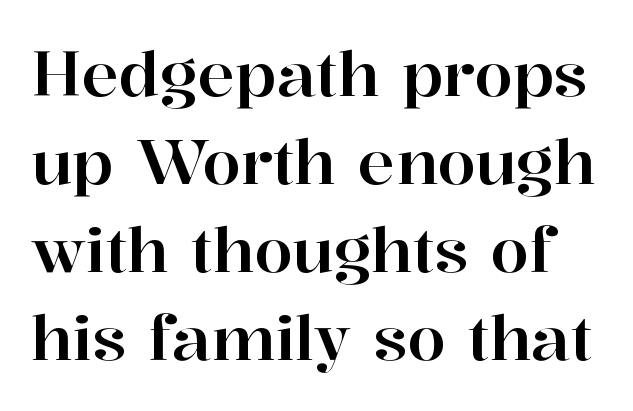
The letters stand upright; this is a roman face. Tracking here is standard; glyphs follow each other at the usual distance. Line spacing here is normal. Think of a printed novel: that variable character pitch is what you see here.
